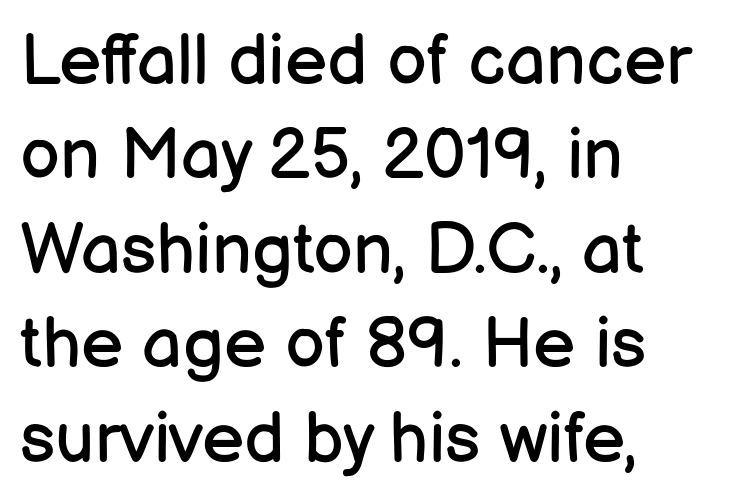
Visually the block forms a straight wall on the left and a jagged coastline on the right. Short note: letters normally spaced. Think standard paragraph weight, or any step lighter than that. Nothing sits at the stroke ends, so this counts as sans-serif. Regular leading.
